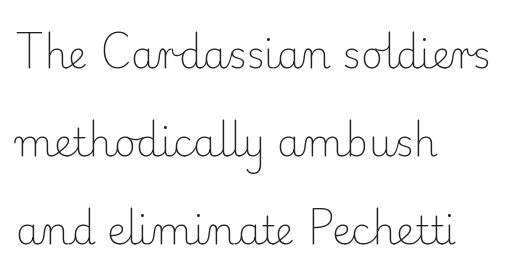
Default kerning and tracking; the words read as compact shapes. No heavy texture on the line: the type isn't bold. The gap between lines stays unmarked. Is there much room between lines? Yes — plenty of vertical air separates them.
